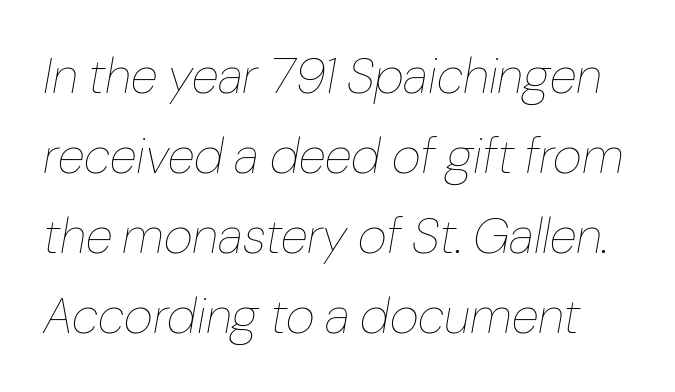
The image shows 50 px thin type, italic (leaning right); set normal line spacing (1.6x), normal letter spacing, not underlined; low stroke contrast and a medium x-height.
